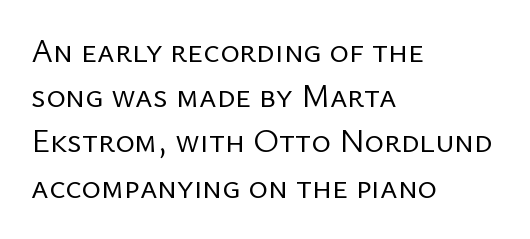
Varying glyph widths throughout — classic text-font behaviour. Underline: absent. The line texture is even and compact thanks to regular tracking. Does the type have serifs? No, each stem ends abruptly. What's the leading like? Ordinary, nothing unusual.
